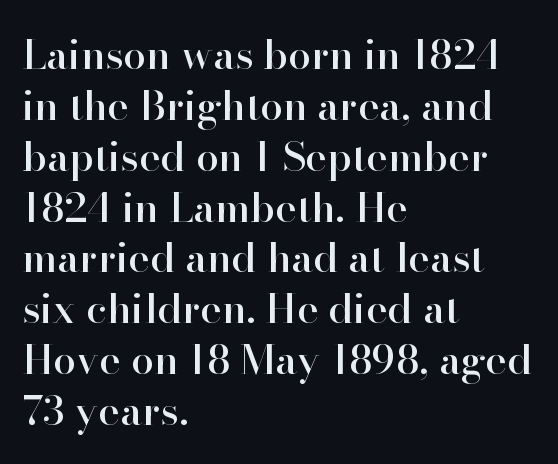
The image shows 41 px serif type, upright; set left-aligned, line spacing 1.24x, normal letter spacing, not underlined; high stroke contrast and a small x-height.
